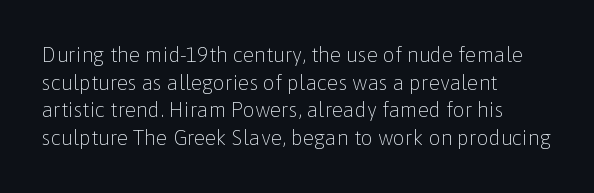
{"italic": "no", "bold": "no", "underline": "no", "align": "left", "line_spacing": "normal", "line_spacing_ratio": 1.32, "letter_spacing": "normal", "letter_spacing_em": 0.0, "glyph_px": 21}
